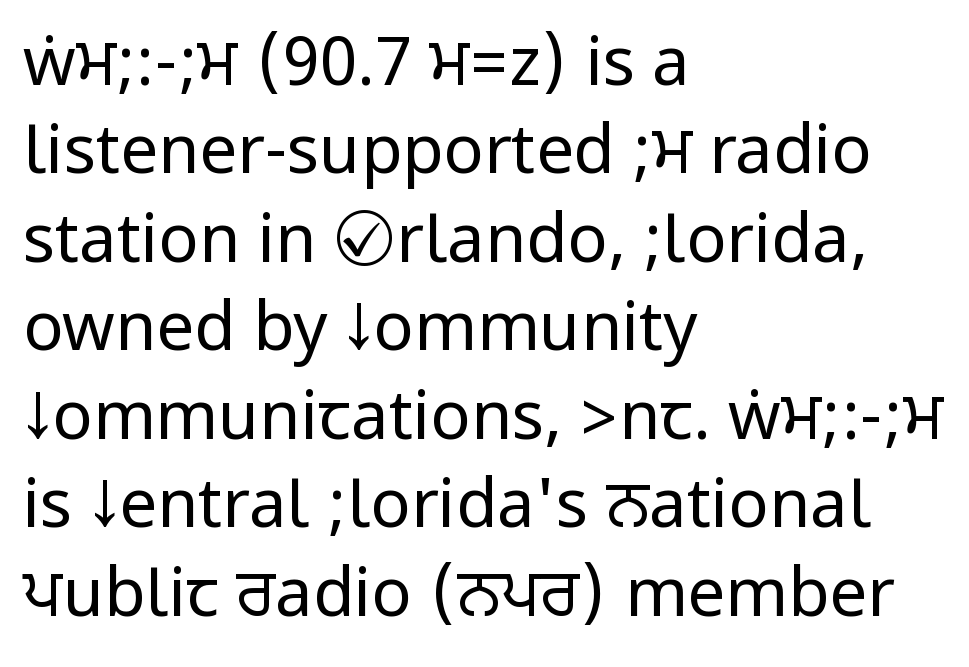
Q: Is the text bold? A: No.
Q: Is the text italic (slanted)? A: No, it is upright.
Q: Is the typeface a serif or a sans-serif typeface? A: Sans-serif.
Q: Is the text underlined? A: No.
Q: How is the paragraph aligned? A: Left-aligned.
Q: Is the spacing between letters normal or unusually wide? A: Normal.
Q: Is the spacing between lines tight, normal or loose? A: Normal.
Q: Width (condensed, normal, or wide)? A: Condensed.
Q: Stroke contrast? A: Low.
